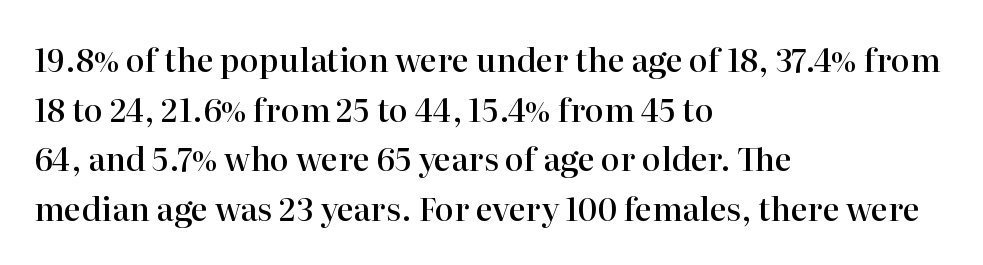
{"serif": "yes", "italic": "no", "bold": "semi", "weight": "semibold", "width": "normal", "stroke_contrast": "high", "x_height": "medium", "monospaced": "no", "underline": "no", "align": "left", "line_spacing": "normal", "line_spacing_ratio": 1.55, "letter_spacing": "normal", "letter_spacing_em": 0.0, "glyph_px": 32}
